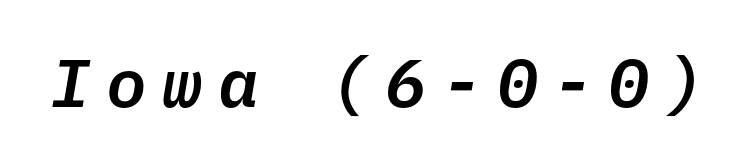
Is this a fixed-width face? Yes — each glyph sits in an identical cell. The tracking reads as deliberately expanded to a designer's eye. A clean baseline with only descenders dipping below it. Slanted lettering throughout.
